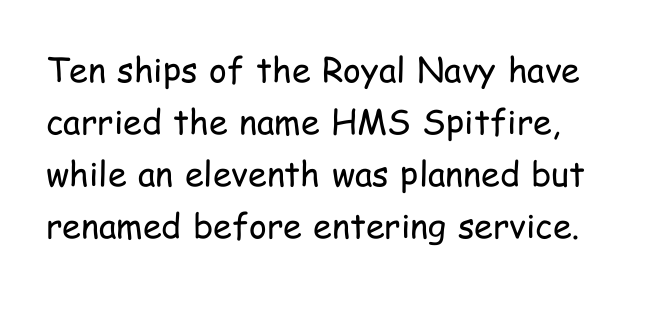
Style check: upright. This sample keeps an unexceptional amount of space between lines. Look at the tracking — it's just the regular setting, nothing added. The font sits on the lighter half of the weight spectrum, regular included.
